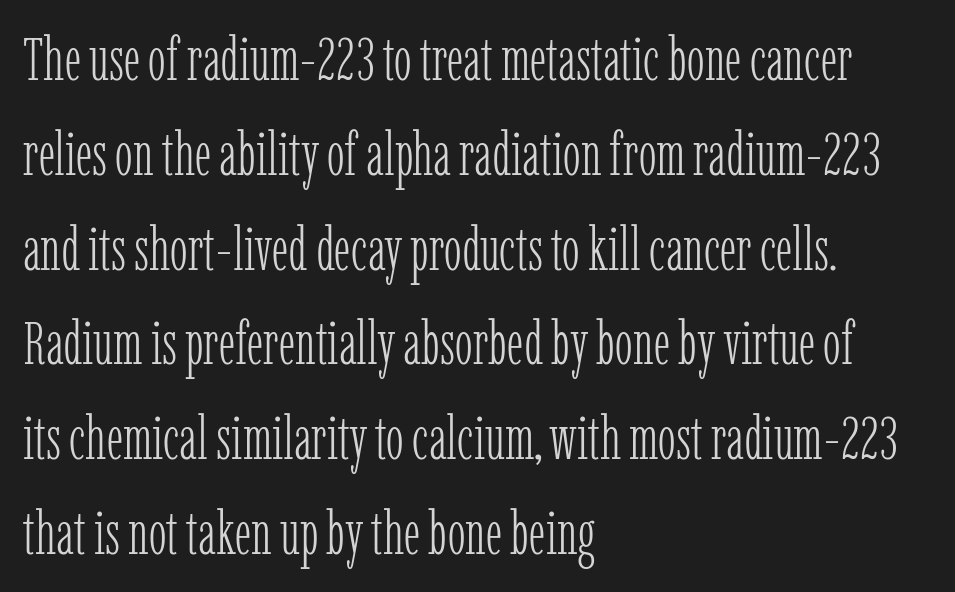
In CSS terms this would be text-align: left. Here the glyphs are tracked normally, forming tight word shapes. Has an underline been added? It has not. Evenly set lines give the paragraph a standard silhouette. Nope, not italic — everything's standing straight. On a weight scale, this lands at 450 or below.
